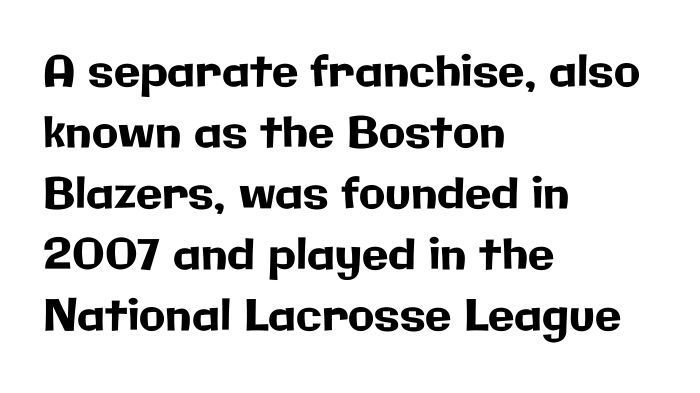
The image shows 43 px sans-serif type, upright; set left-aligned, normal line spacing (1.42x), normal letter spacing, not underlined; low stroke contrast and a medium x-height.
